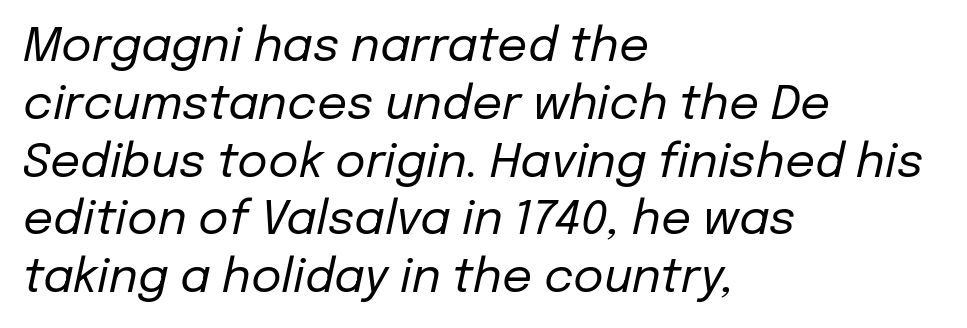
Q: Is the text bold? A: No.
Q: Is the text italic (slanted)? A: Yes, it leans right by about 12 degrees.
Q: Is the text underlined? A: No.
Q: How is the paragraph aligned? A: Left-aligned.
Q: Is the spacing between letters normal or unusually wide? A: Normal.
Q: Width (condensed, normal, or wide)? A: Normal.
Q: Stroke contrast? A: Low.
Q: x-height? A: Medium.
Q: Monospaced? A: No.
